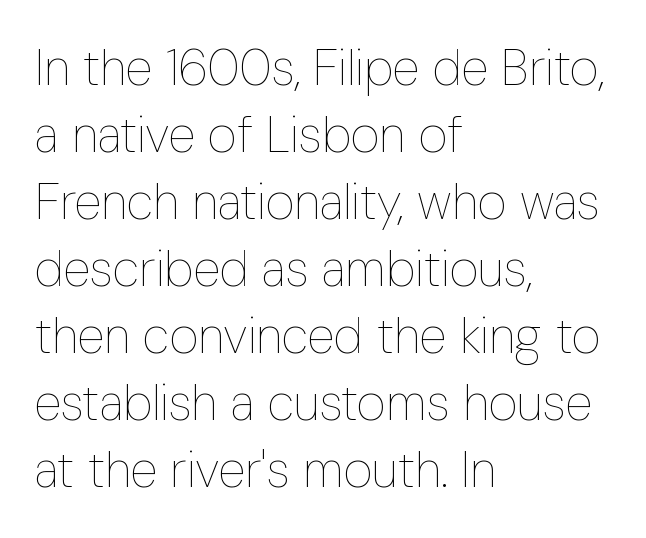
Default kerning and tracking; the words read as compact shapes. Each letter keeps its own natural width here, so spacing adapts to shape. The baseline area is clear. Weight class: somewhere from thin through regular.
